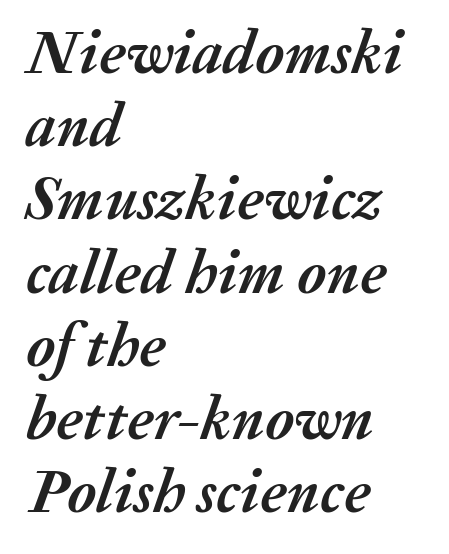
Typeset ragged right — the left edge is the straight one. This sample has the flowing, uneven cadence of proportional lettering. Chunky letters — that's bold for sure. Is the type slanted? Yes — the strokes lean at a clear angle.
